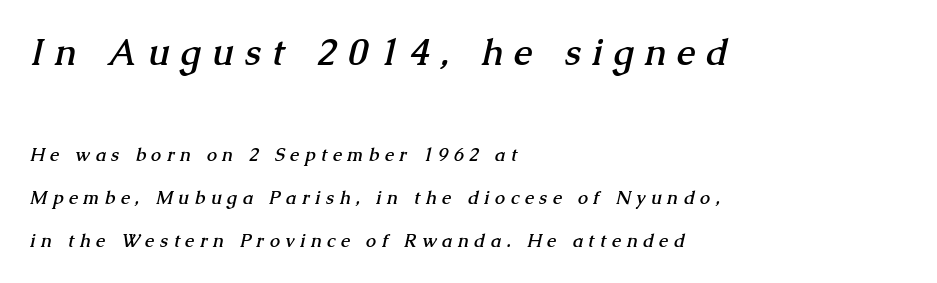
Tracking here is generous; glyphs stand well apart from one another. A full-strength bold gives these letters their thick strokes. Looks like regular typesetting: each glyph gets only the width it needs. The block of text is sparse from top to bottom, with ample space between rows.
